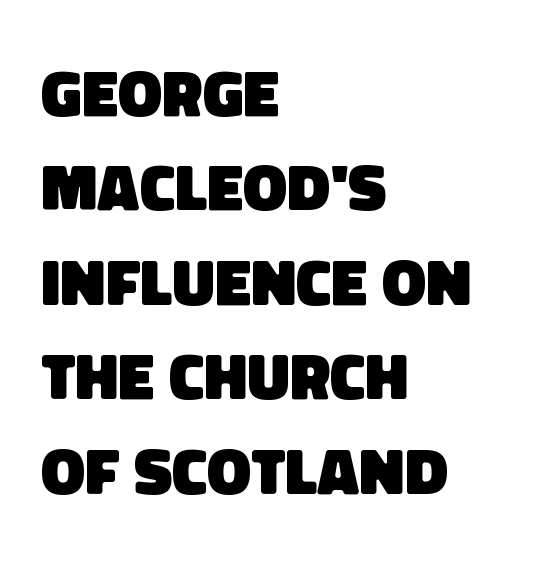
This sample has the flowing, uneven cadence of proportional lettering. This rendering leaves character spacing at its baseline value. Line starts are locked; line ends wander. In terms of letterform style, serifs are entirely absent.
